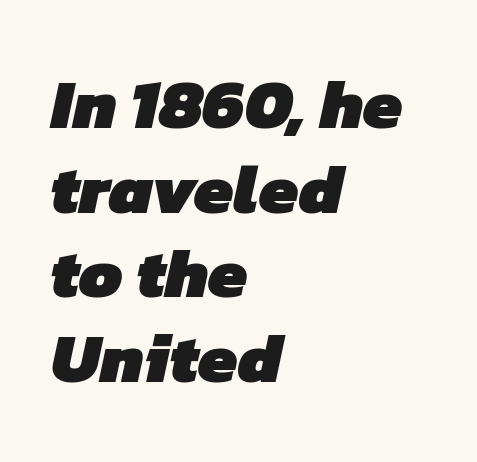
Heavy-handed strokes throughout: this text is bold. The typeface chosen for these lines omits serifs. A clean baseline with only descenders dipping below it. Every row of glyphs begins at an identical x-position on the left.
